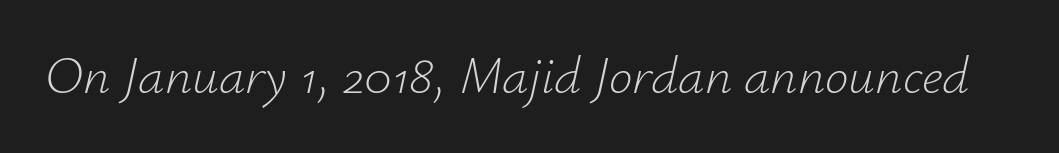
The image shows 53 px light type, italic (leaning right); set normal letter spacing, not underlined; low stroke contrast and a small x-height.
